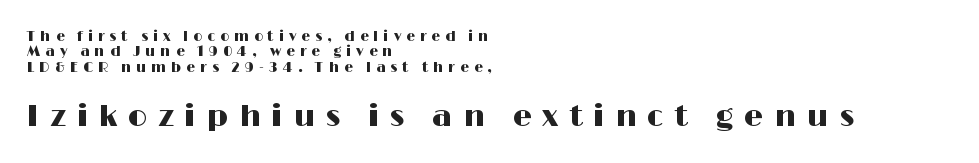
Q: Is the text italic (slanted)? A: No, it is upright.
Q: Is the typeface a serif or a sans-serif typeface? A: Sans-serif.
Q: Is the text underlined? A: No.
Q: How is the paragraph aligned? A: Left-aligned.
Q: Is the spacing between letters normal or unusually wide? A: Unusually wide.
Q: Is the spacing between lines tight, normal or loose? A: Tight.
Q: Which block of text is set in a larger size, the first (top) or the second (bottom)? A: The second (bottom) one.
Q: Width (condensed, normal, or wide)? A: Wide.
Q: Stroke contrast? A: High.
Q: x-height? A: Medium.
Q: Monospaced? A: No.
